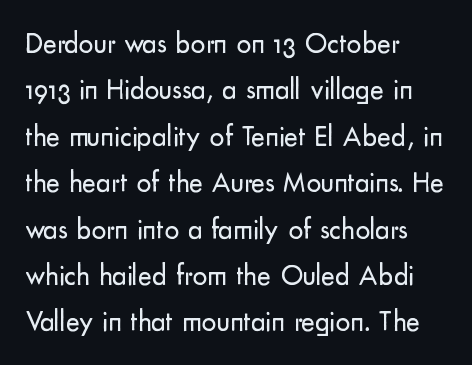
Q: Is the text bold? A: No.
Q: Is the text italic (slanted)? A: No, it is upright.
Q: Is the typeface a serif or a sans-serif typeface? A: Sans-serif.
Q: Is the text underlined? A: No.
Q: How is the paragraph aligned? A: Left-aligned.
Q: Is the spacing between letters normal or unusually wide? A: Normal.
Q: Is the spacing between lines tight, normal or loose? A: Normal.
Q: Width (condensed, normal, or wide)? A: Normal.
Q: Stroke contrast? A: Low.
Q: x-height? A: Small.
Q: Monospaced? A: No.
